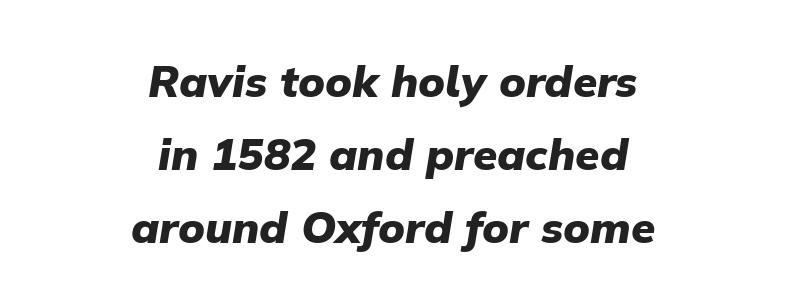
Q: Is the text bold? A: Yes.
Q: Is the text italic (slanted)? A: Yes, it leans right by about 9 degrees.
Q: Is the text underlined? A: No.
Q: How is the paragraph aligned? A: Centered.
Q: Is the spacing between letters normal or unusually wide? A: Normal.
Q: Is the spacing between lines tight, normal or loose? A: Normal.
Q: Width (condensed, normal, or wide)? A: Normal.
Q: Stroke contrast? A: Low.
Q: x-height? A: Medium.
Q: Monospaced? A: No.
